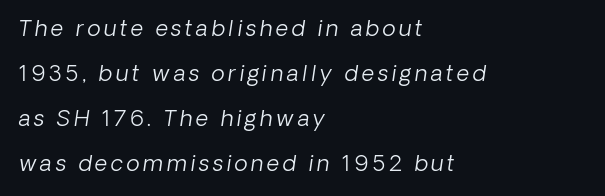
{"italic": "yes", "lean": "right", "slant_degrees": 8, "bold": "no", "underline": "no", "align": "left", "line_spacing": "loose", "line_spacing_ratio": 2.04, "glyph_px": 22}
